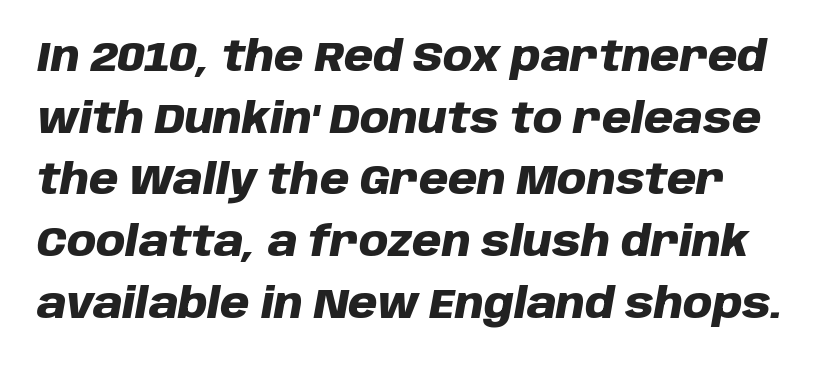
The image shows 42 px heavy type, italic (leaning right); set normal line spacing (1.47x), normal letter spacing, not underlined; low stroke contrast and a large x-height.
